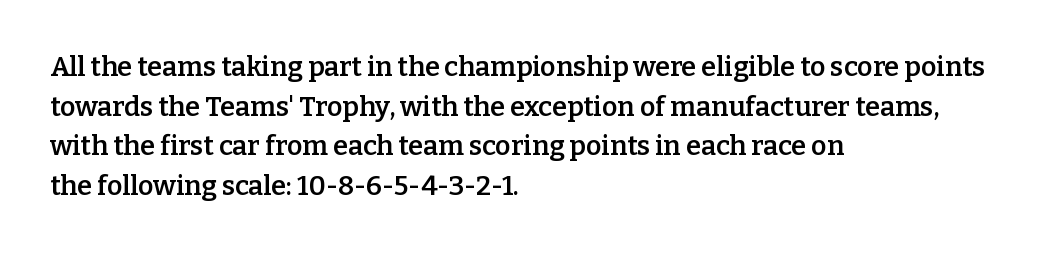
Q: Is the text bold? A: Semi-bold.
Q: Is the text italic (slanted)? A: No, it is upright.
Q: Is the text underlined? A: No.
Q: How is the paragraph aligned? A: Left-aligned.
Q: Is the spacing between letters normal or unusually wide? A: Normal.
Q: Is the spacing between lines tight, normal or loose? A: Normal.
